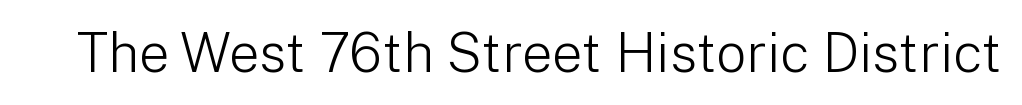
Q: Is the text bold? A: No.
Q: Is the text italic (slanted)? A: No, it is upright.
Q: Is the typeface a serif or a sans-serif typeface? A: Sans-serif.
Q: Is the text underlined? A: No.
Q: Is the spacing between letters normal or unusually wide? A: Normal.
Q: Width (condensed, normal, or wide)? A: Normal.
Q: Stroke contrast? A: Low.
Q: x-height? A: Medium.
Q: Monospaced? A: No.
